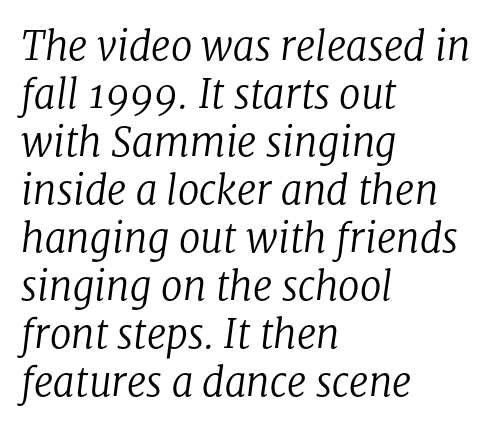
Tracking value appears to be zero — textbook default spacing. Classification — serif. Think standard paragraph weight, or any step lighter than that. Character widths vary here, with narrow letters taking less room than wide ones.
